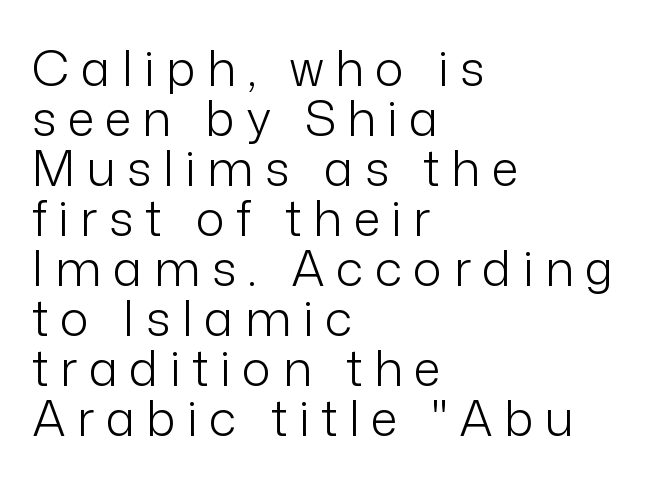
The image shows 49 px light sans-serif type, upright; set left-aligned, tight line spacing (1.02x), unusually wide letter spacing (+0.23 em), not underlined; low stroke contrast and a medium x-height.
